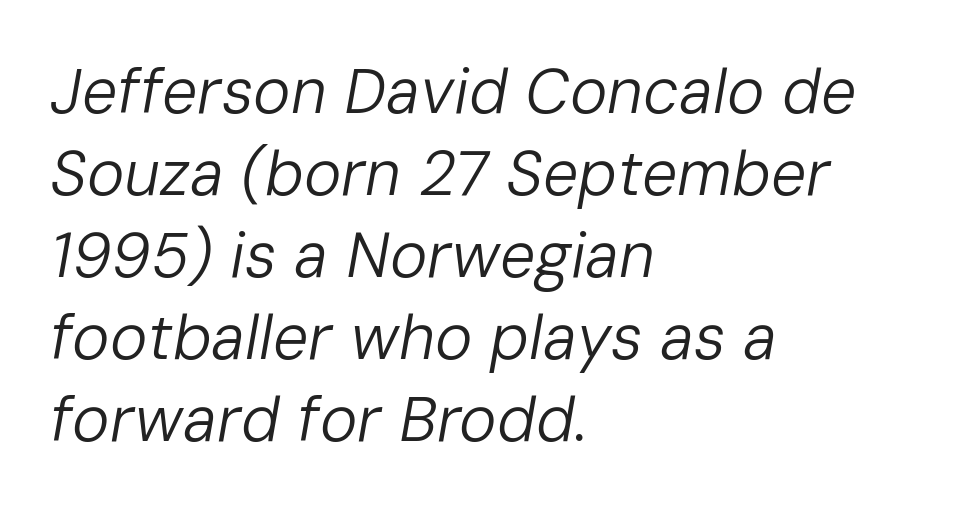
It's the slanting kind of type. Teacher's note: observe the even left margin — that is flush-left alignment. A typesetter would call this proportional, since set widths differ per character. The gap between lines stays unmarked. Short note: letters normally spaced. Baseline-to-baseline distance is the conventional proportion of letter height.
